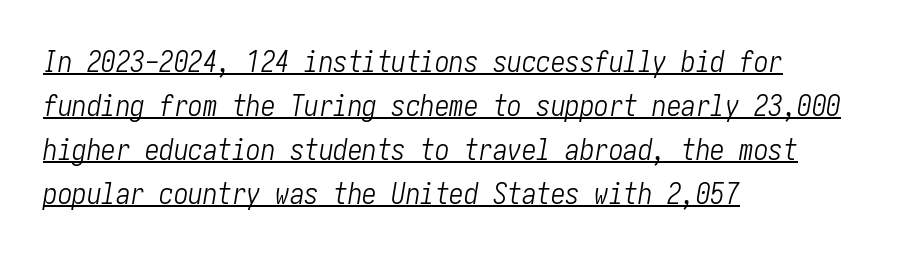
If you drew a ruler down the left edge, every line would touch it. Standard letterfit; no display-style spreading of the glyphs. A typesetter would mark this as italic. Honestly, the underline is the first thing you notice here.
